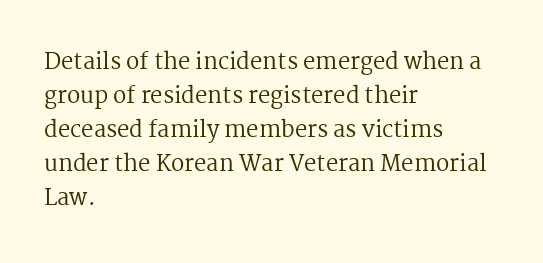
{"italic": "no", "bold": "no", "underline": "no", "align": "left", "line_spacing": "normal", "line_spacing_ratio": 1.55, "letter_spacing": "normal", "letter_spacing_em": 0.0, "glyph_px": 22}
